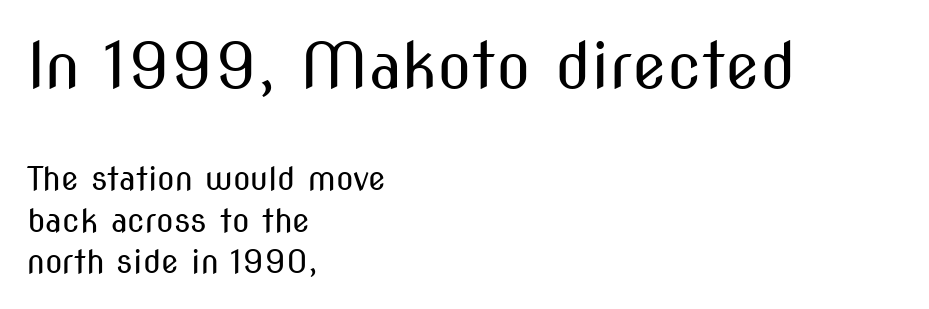
The image shows 63 px regular-weight, condensed sans-serif type, upright; set left-aligned, normal line spacing (1.3x), normal letter spacing, not underlined; the first (top) block is 1.97x larger; medium stroke contrast and a medium x-height.
